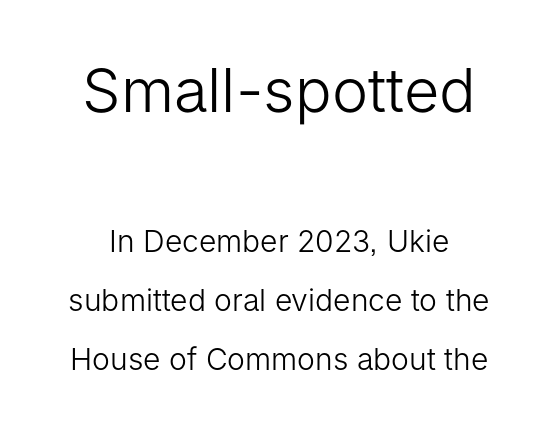
Q: Is the text bold? A: No.
Q: Is the text italic (slanted)? A: No, it is upright.
Q: Is the typeface a serif or a sans-serif typeface? A: Sans-serif.
Q: Is the text underlined? A: No.
Q: Is the spacing between letters normal or unusually wide? A: Normal.
Q: Is the spacing between lines tight, normal or loose? A: Loose.
Q: Which block of text is set in a larger size, the first (top) or the second (bottom)? A: The first (top) one.
Q: Width (condensed, normal, or wide)? A: Normal.
Q: Stroke contrast? A: Low.
Q: x-height? A: Medium.
Q: Monospaced? A: No.
